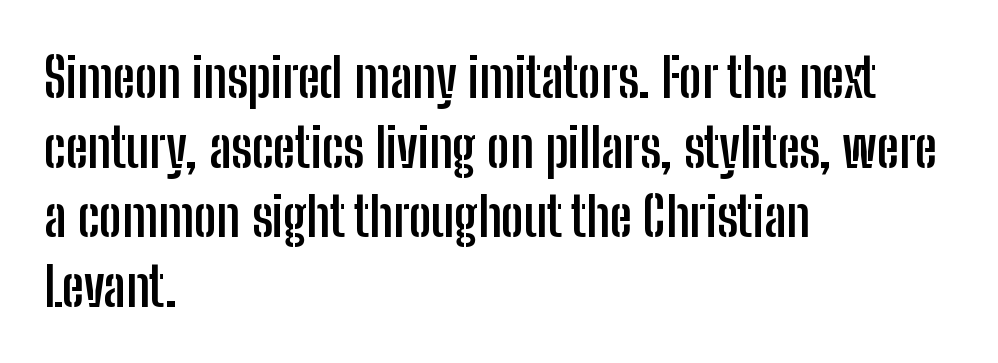
Layout note: lines flush left. You'd pick this weight for a headline — it's a proper bold. No feet cap the strokes, marking this as sans-serif type. Is this a fixed-width face? No — the glyphs have proportional, varying widths. Ascenders rise straight up at ninety degrees. Nobody drew a line under any word here.
